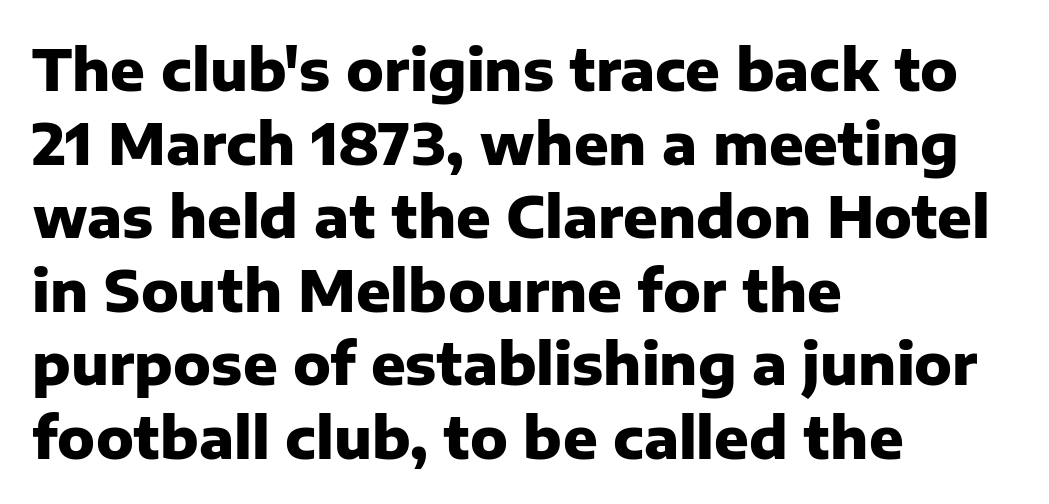
Q: Is the text bold? A: Yes.
Q: Is the text italic (slanted)? A: No, it is upright.
Q: Is the typeface a serif or a sans-serif typeface? A: Sans-serif.
Q: Is the text underlined? A: No.
Q: How is the paragraph aligned? A: Left-aligned.
Q: Is the spacing between letters normal or unusually wide? A: Normal.
Q: Is the spacing between lines tight, normal or loose? A: Normal.
Q: Width (condensed, normal, or wide)? A: Normal.
Q: Stroke contrast? A: Low.
Q: x-height? A: Medium.
Q: Monospaced? A: No.
